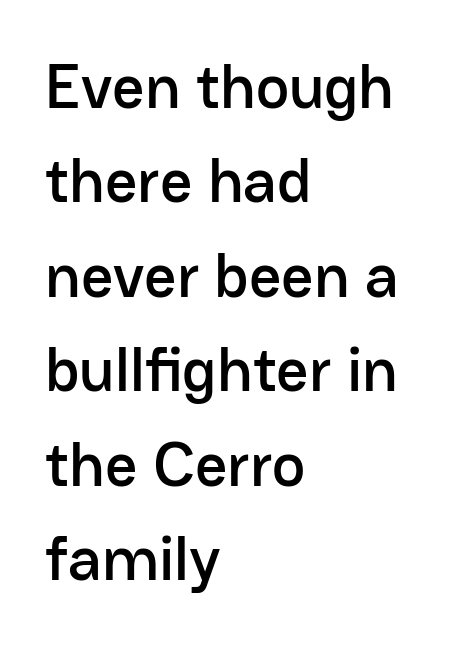
Q: Is the text italic (slanted)? A: No, it is upright.
Q: Is the typeface a serif or a sans-serif typeface? A: Sans-serif.
Q: Is the text underlined? A: No.
Q: How is the paragraph aligned? A: Left-aligned.
Q: Is the spacing between letters normal or unusually wide? A: Normal.
Q: Is the spacing between lines tight, normal or loose? A: Normal.
Q: Width (condensed, normal, or wide)? A: Normal.
Q: Stroke contrast? A: Low.
Q: x-height? A: Medium.
Q: Monospaced? A: No.
